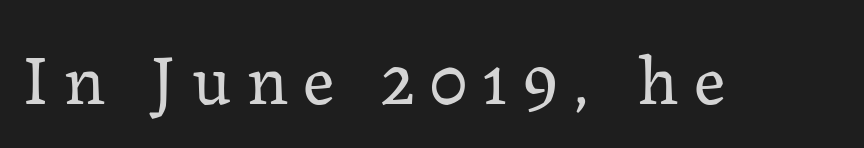
Q: Is the text bold? A: No.
Q: Is the text italic (slanted)? A: No, it is upright.
Q: Is the typeface a serif or a sans-serif typeface? A: Serif.
Q: Is the text underlined? A: No.
Q: Is the spacing between letters normal or unusually wide? A: Unusually wide.
Q: Width (condensed, normal, or wide)? A: Normal.
Q: Stroke contrast? A: Low.
Q: x-height? A: Medium.
Q: Monospaced? A: No.
